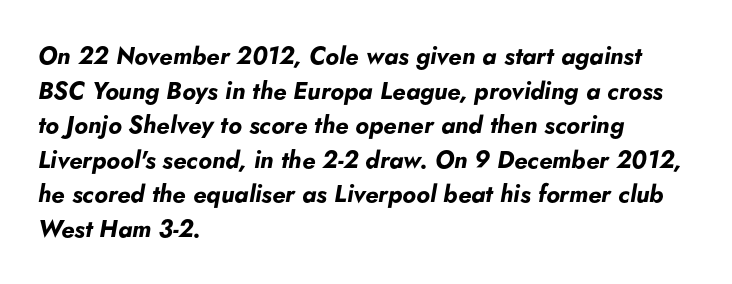
Q: Is the text bold? A: Yes.
Q: Is the text italic (slanted)? A: Yes, it leans right by about 5 degrees.
Q: Is the text underlined? A: No.
Q: How is the paragraph aligned? A: Left-aligned.
Q: Is the spacing between letters normal or unusually wide? A: Normal.
Q: Is the spacing between lines tight, normal or loose? A: Normal.
